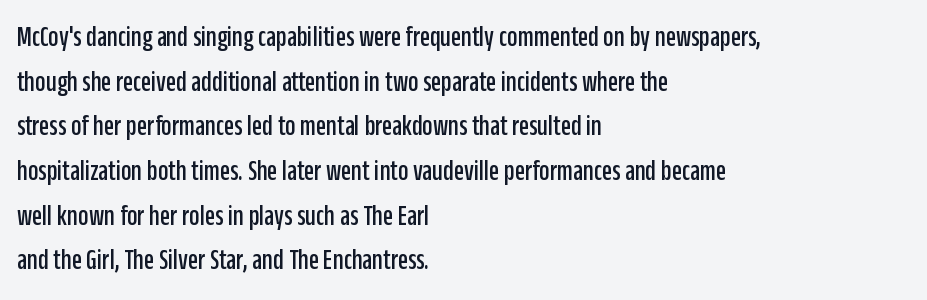
Short note: letters normally spaced. Baseline-to-baseline distance is the conventional proportion of letter height. The designer went with a sans here, leaving each stem footless. Typeset ragged right — the left edge is the straight one. Style check: upright.
